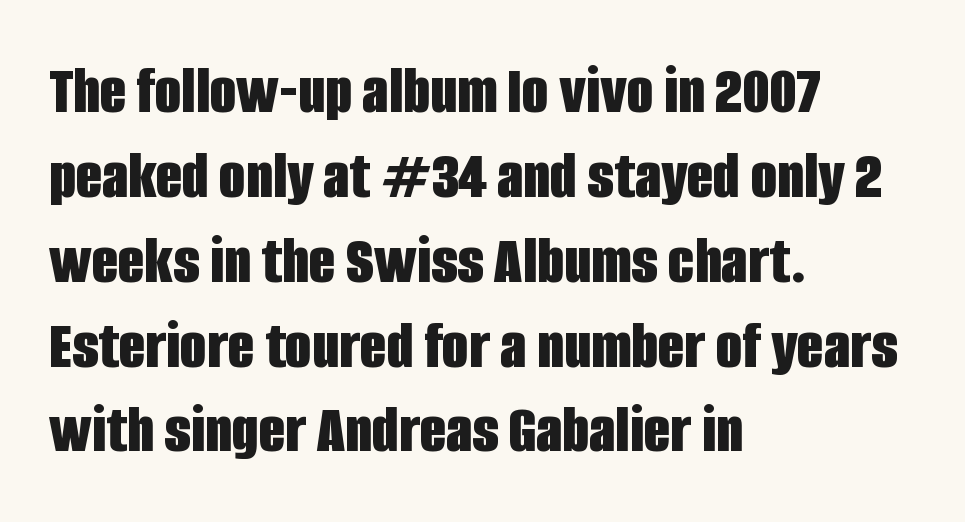
Q: Is the text bold? A: Yes.
Q: Is the text italic (slanted)? A: No, it is upright.
Q: Is the typeface a serif or a sans-serif typeface? A: Sans-serif.
Q: Is the text underlined? A: No.
Q: How is the paragraph aligned? A: Left-aligned.
Q: Is the spacing between letters normal or unusually wide? A: Normal.
Q: Width (condensed, normal, or wide)? A: Condensed.
Q: Stroke contrast? A: Low.
Q: x-height? A: Large.
Q: Monospaced? A: No.
